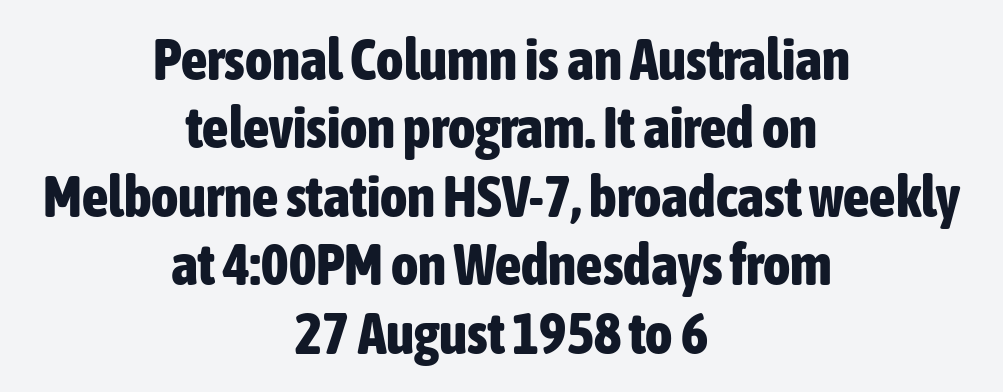
The letters advance in unequal steps, a hallmark of proportional type. Notice how the passage keeps no hard edge, just a central spine. The horizontal fit of the characters is conventional and even. Bare-footed words on every line. Do the letters lean? They stand straight.
